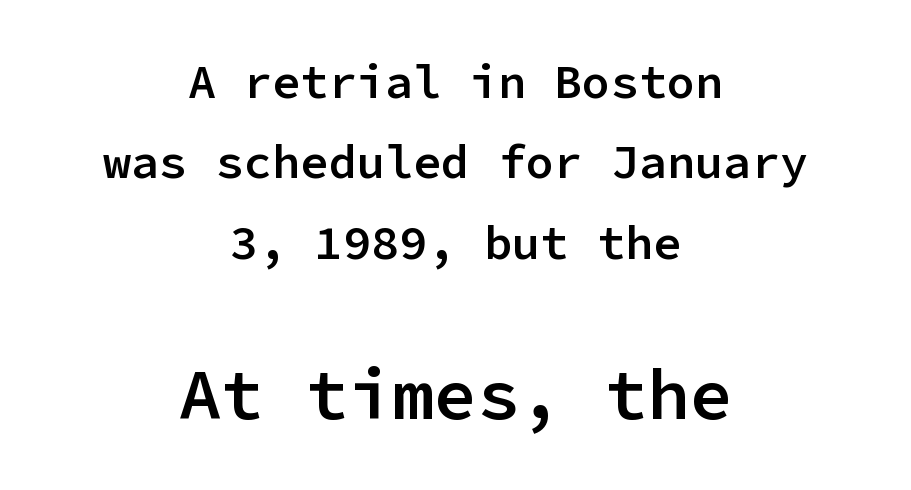
The words here are not underlined. This sample uses an upright cut, with every glyph sitting square on the baseline. Look at the stroke-to-counter ratio: somewhat heavy, a semibold. Size contrast runs from small at the top to large at the bottom. Examine the stroke ends and you'll find no serifs. The whitespace from short lines is split evenly between both sides.
